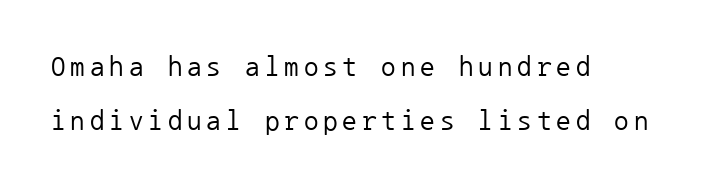
The image shows 29 px regular-weight sans-serif type, upright, monospaced; set left-aligned, line spacing 1.87x, not underlined; low stroke contrast and a medium x-height.
